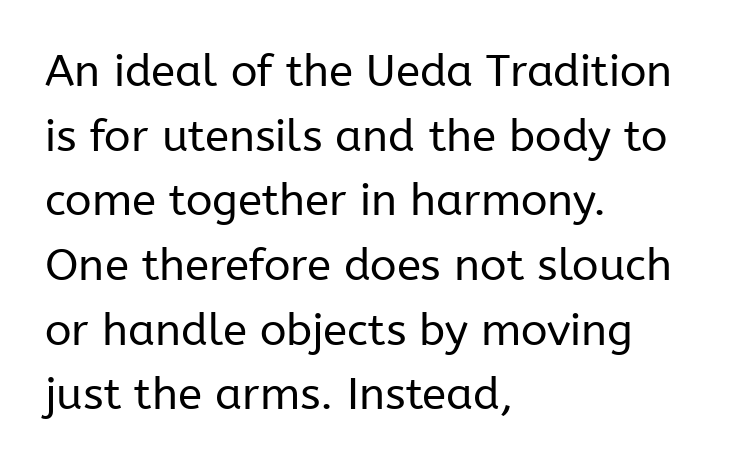
Q: Is the text bold? A: No.
Q: Is the text italic (slanted)? A: No, it is upright.
Q: Is the typeface a serif or a sans-serif typeface? A: Sans-serif.
Q: Is the text underlined? A: No.
Q: How is the paragraph aligned? A: Left-aligned.
Q: Is the spacing between letters normal or unusually wide? A: Normal.
Q: Is the spacing between lines tight, normal or loose? A: Normal.
Q: Width (condensed, normal, or wide)? A: Normal.
Q: Stroke contrast? A: Low.
Q: x-height? A: Medium.
Q: Monospaced? A: No.
